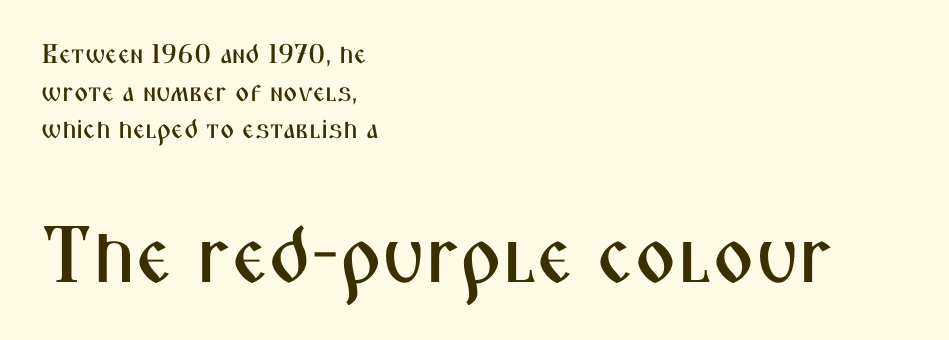
The image shows 80 px condensed sans-serif type, upright; set left-aligned, normal line spacing (1.39x), normal letter spacing, not underlined; the second (bottom) block is 2.96x larger; medium stroke contrast and a medium x-height.
